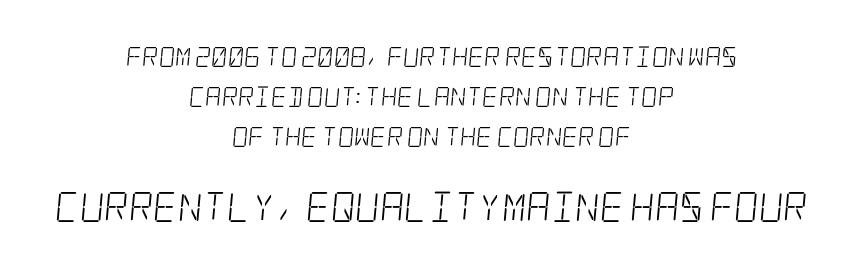
Teacher's note: observe the equal gaps on both sides — that is centered alignment. Rows of type keep a wide berth in the vertical direction. Note: serifs present on the glyphs. Each word holds together tightly as a unit, with standard inter-letter gaps. The words here are not underlined.
